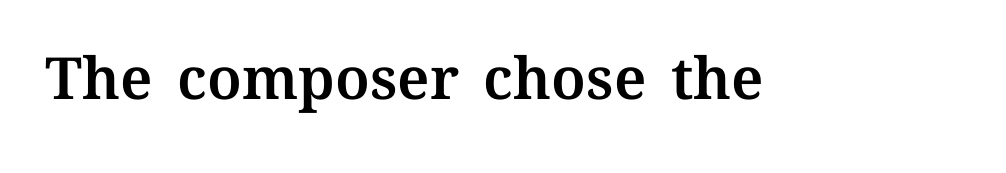
{"italic": "no", "width": "normal", "stroke_contrast": "medium", "x_height": "medium", "monospaced": "no", "underline": "no", "letter_spacing": "normal", "letter_spacing_em": 0.0, "glyph_px": 58}
